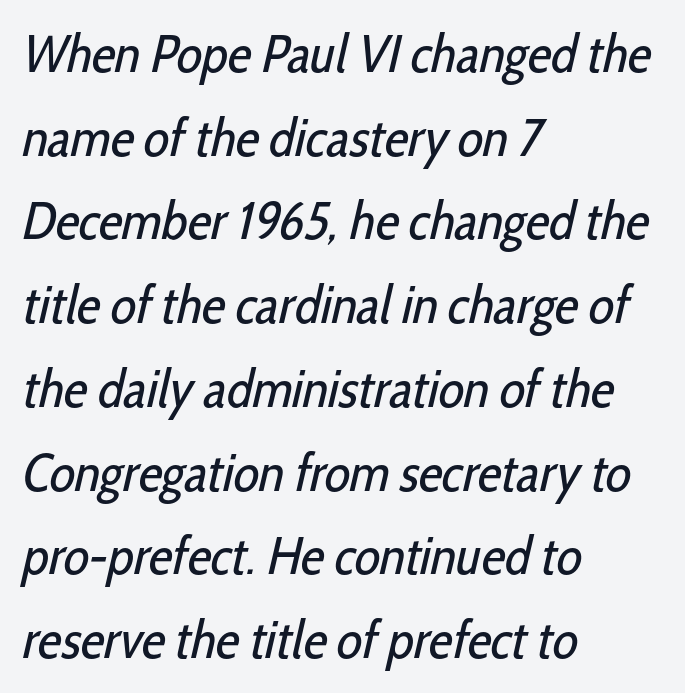
Are there feet on the stems? There aren't — it's a sans. Honestly, the row spacing looks completely unremarkable. Weight: regular or lighter. The face used here is proportionally spaced, like ordinary book or web type. The line texture is even and compact thanks to regular tracking. The gap between lines stays unmarked.
